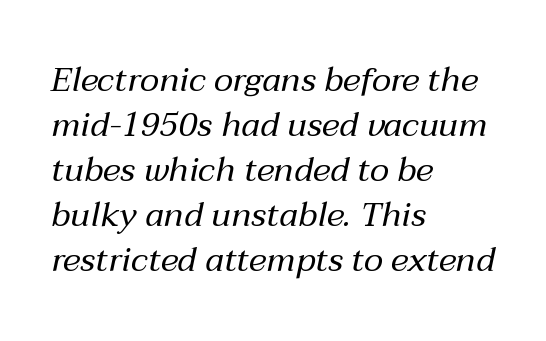
The image shows 34 px regular-weight type, italic (leaning right); set left-aligned, normal line spacing (1.32x), normal letter spacing, not underlined; medium stroke contrast and a medium x-height.
